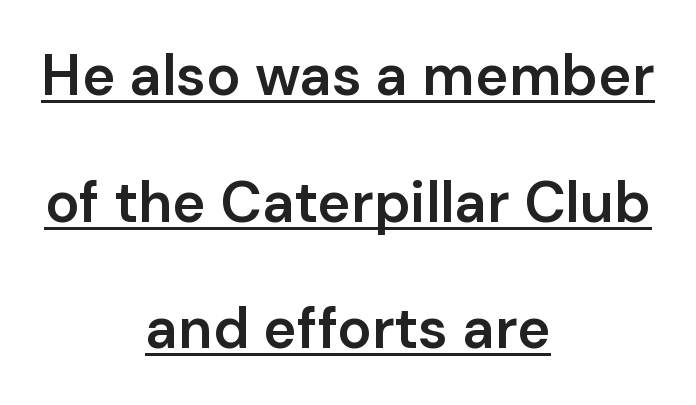
These words are printed semibold, heavier than regular yet not bold. Which margin do the lines hug? Neither — every line sits in the middle. If you drew a line through each stem, it would be perfectly vertical. Reading down the column, the eye jumps a long way to each next line. Think of a printed novel: that variable character pitch is what you see here. Is this a sans? Yes — the strokes have no serifs.
